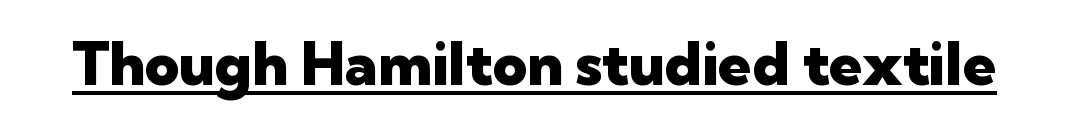
The image shows 60 px heavy sans-serif type, upright; set normal letter spacing, underlined; low stroke contrast and a medium x-height.
